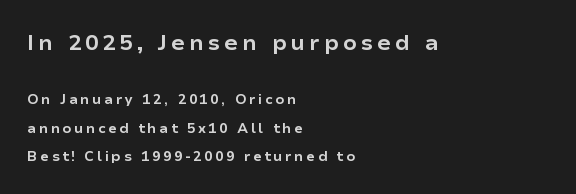
Whoever set this made the first block the dominant, larger element. Quick note: interline space is abundant. The rendering uses a bold face; every stroke is thick and dark. Decoration check: the copy has no underline.
